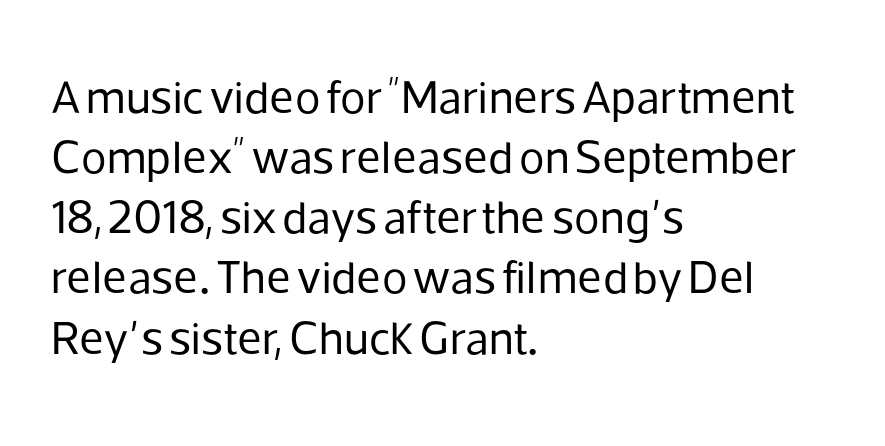
Teacher's note: observe the even left margin — that is flush-left alignment. The letters advance in unequal steps, a hallmark of proportional type. The font's upright variant was chosen for this text. Unlike a traditional serif, this face leaves its strokes unadorned. Does the leading feel generous? No, just average.
